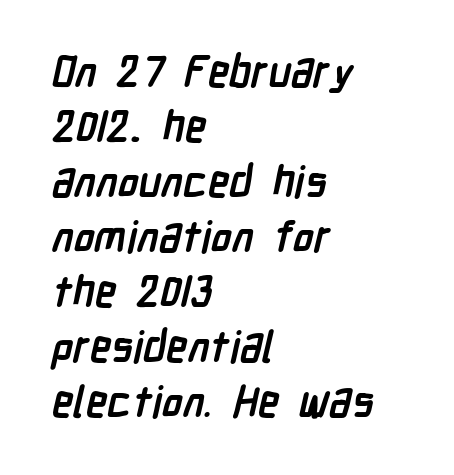
The image shows 43 px semibold, condensed sans-serif type; set left-aligned, normal line spacing (1.28x), normal letter spacing, not underlined; low stroke contrast and a medium x-height.
